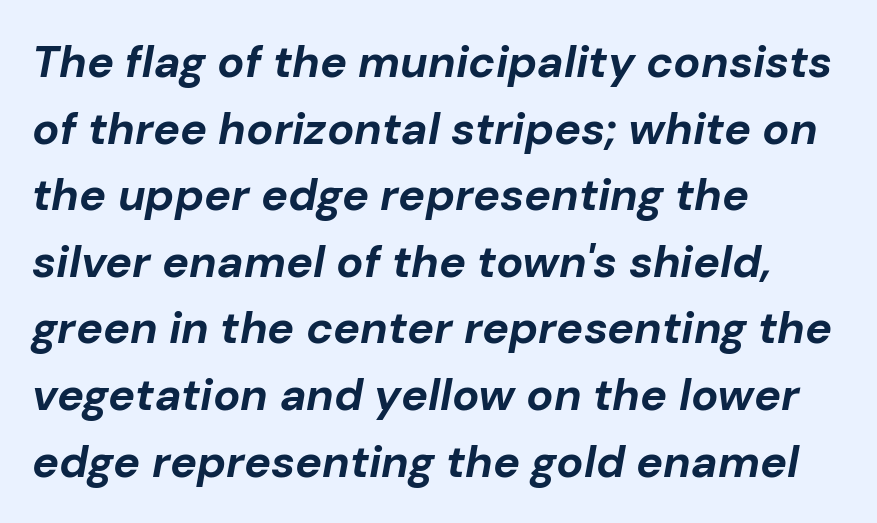
{"italic": "yes", "lean": "right", "slant_degrees": 10, "bold": "yes", "weight": "bold", "width": "normal", "stroke_contrast": "low", "x_height": "medium", "monospaced": "no", "underline": "no", "align": "left", "line_spacing": "normal", "line_spacing_ratio": 1.48, "letter_spacing": "normal", "letter_spacing_em": 0.0, "glyph_px": 45}
